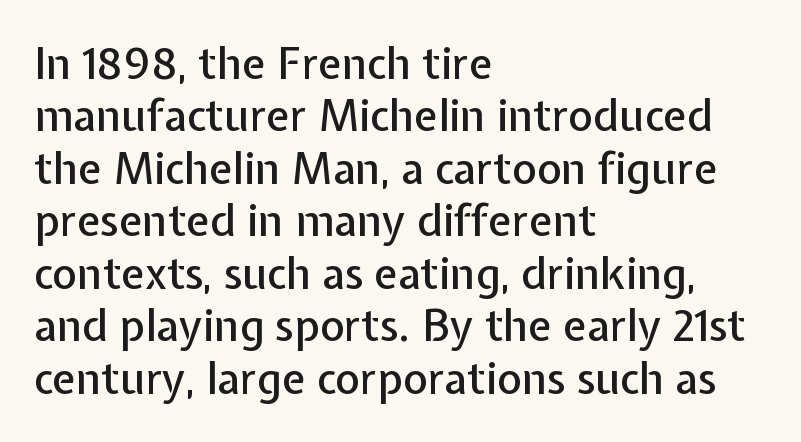
{"serif": "no", "italic": "no", "width": "normal", "stroke_contrast": "low", "x_height": "medium", "monospaced": "no", "underline": "no", "align": "left", "line_spacing_ratio": 1.22, "letter_spacing": "normal", "letter_spacing_em": 0.0, "glyph_px": 43}
